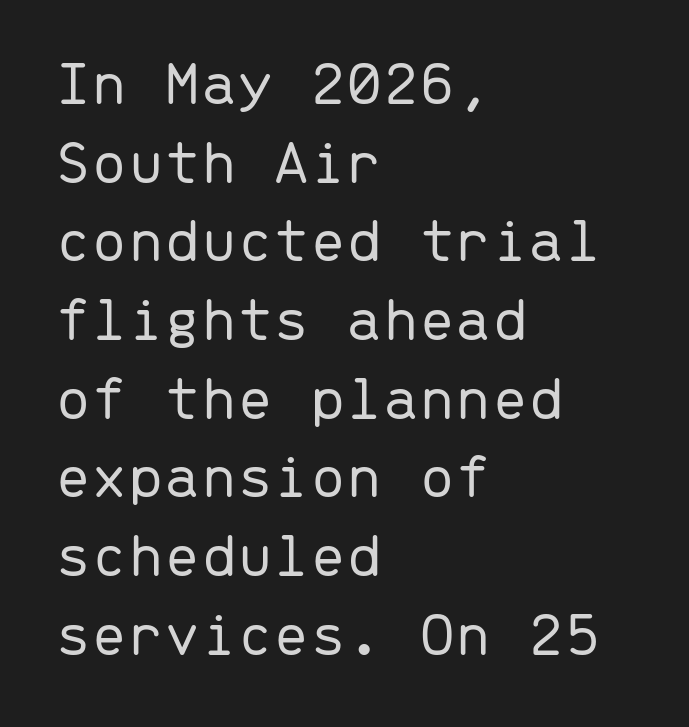
Think of a typewriter: that constant character pitch is what you see here. A typesetter would label this face a sans. The letterforms sit at book weight or below. Between one letter and the next there's only the usual sliver of space. Descenders are the only things crossing below the line. Left-aligned paragraph, ragged on the right.
